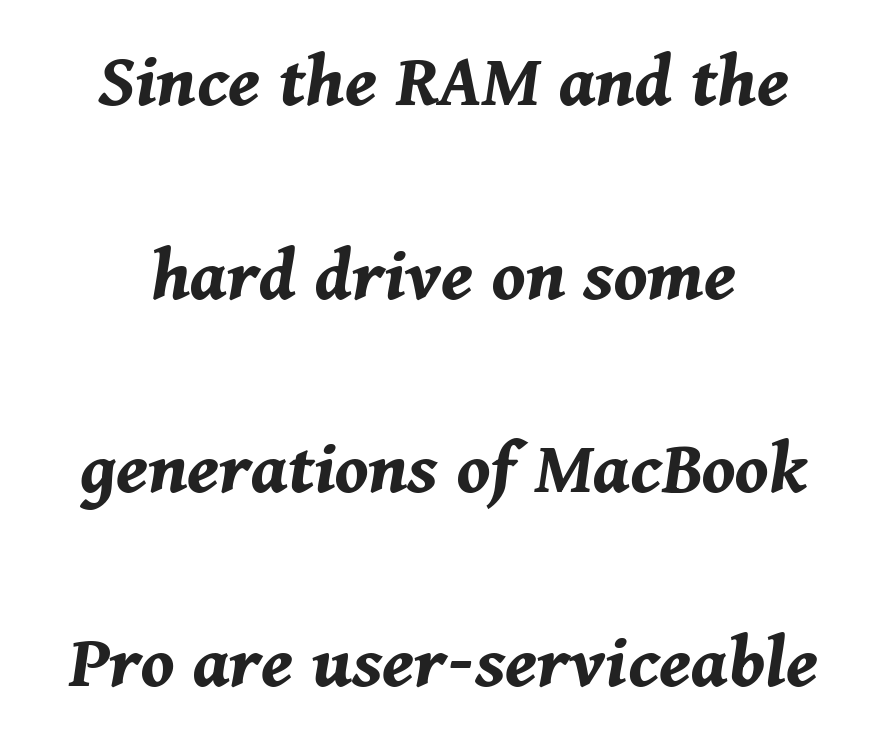
{"italic": "yes", "lean": "right", "slant_degrees": 11, "bold": "yes", "weight": "bold", "width": "normal", "stroke_contrast": "medium", "x_height": "medium", "monospaced": "no", "underline": "no", "line_spacing": "loose", "line_spacing_ratio": 2.45, "letter_spacing": "normal", "letter_spacing_em": 0.0, "glyph_px": 79}
